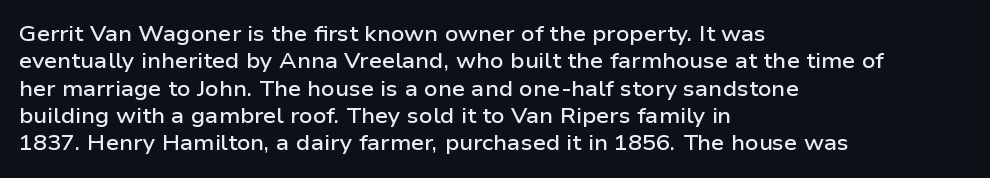
Line beginnings align vertically; line endings do not. Weight: semibold (demi). Tracking here is standard; glyphs follow each other at the usual distance. If you drew a line through each stem, it would be perfectly vertical. Has an underline been added? It has not.
